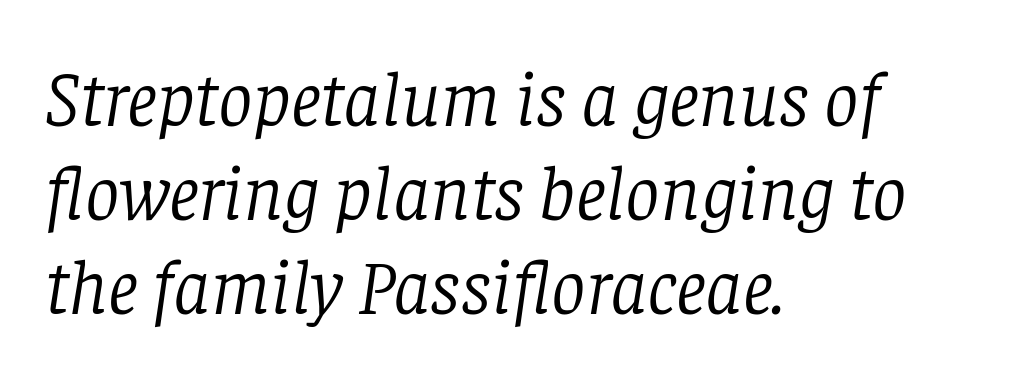
Character widths vary here, with narrow letters taking less room than wide ones. In terms of letterform style, serifs are clearly present. Characters are canted at an angle relative to the baseline's perpendicular. Check under the words: just untouched page. Compared with typical body copy, the letter spacing here is the same. Does the copy run flush right? No — it runs flush left.
